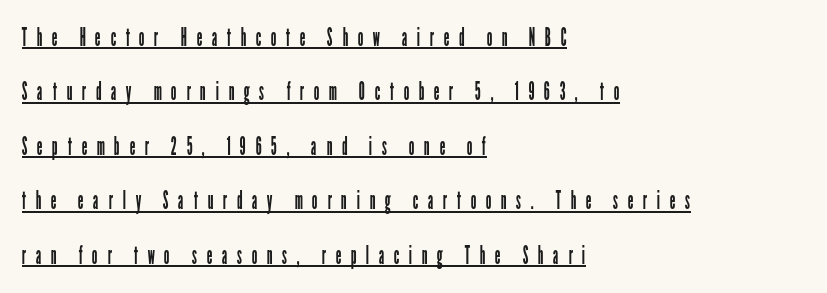
Caption: multi-line text, flush left, ragged right. This is not heavy type; no bold has been used. Airy leading. The passage shown has open, widely tracked lettering throughout. This sample uses an upright cut, with every glyph sitting square on the baseline. Descenders here cross a horizontal rule under the line.
